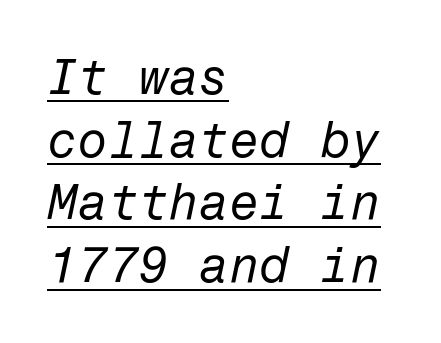
{"italic": "yes", "lean": "right", "slant_degrees": 12, "bold": "no", "weight": "regular", "width": "normal", "stroke_contrast": "low", "x_height": "medium", "underline": "yes", "align": "left", "line_spacing": "normal", "line_spacing_ratio": 1.28, "letter_spacing": "normal", "letter_spacing_em": 0.0, "glyph_px": 49}
